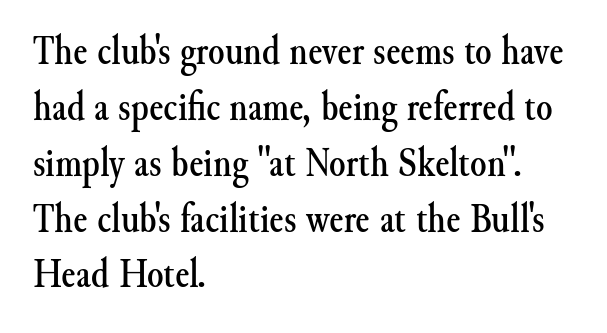
Style check: upright. Note: serifs present on the glyphs. Rule under the text: the space is simply empty. This sample keeps an unexceptional amount of space between lines.
